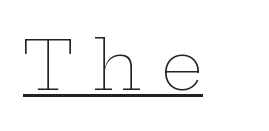
The gaps between neighbouring characters are conspicuously large. The typesetting does not lean heavy: it is not bold. This is the regular roman posture of the typeface. These lines are rendered in a variable-pitch font. The string is rendered with underlining switched on.
